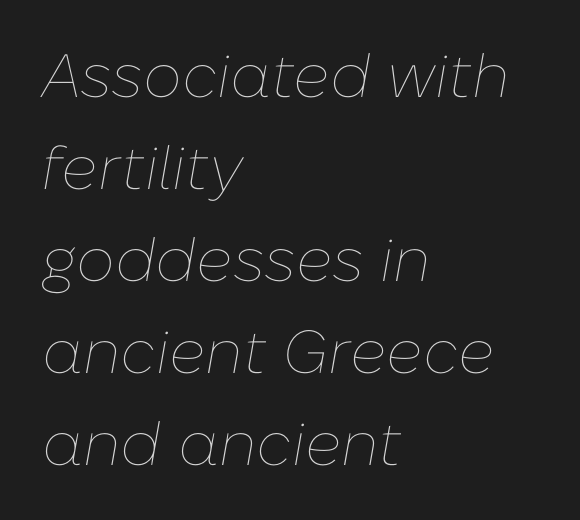
{"italic": "yes", "lean": "right", "slant_degrees": 10, "bold": "no", "weight": "thin", "width": "normal", "stroke_contrast": "low", "x_height": "medium", "monospaced": "no", "underline": "no", "align": "left", "line_spacing": "normal", "line_spacing_ratio": 1.51, "letter_spacing": "normal", "letter_spacing_em": 0.0, "glyph_px": 61}
